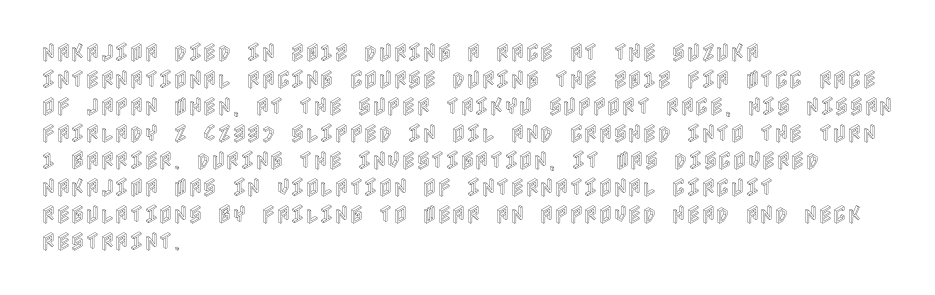
{"italic": "no", "underline": "no", "align": "left", "line_spacing": "normal", "line_spacing_ratio": 1.35, "letter_spacing": "normal", "letter_spacing_em": 0.0, "glyph_px": 20}
